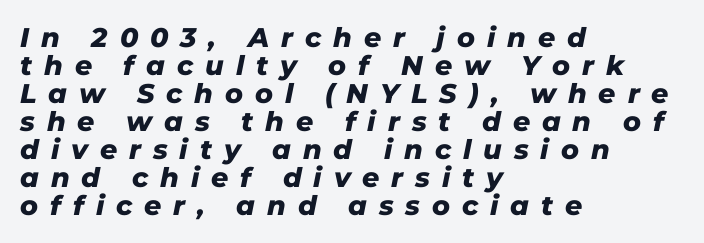
{"italic": "yes", "lean": "right", "slant_degrees": 11, "bold": "yes", "underline": "no", "align": "left", "line_spacing": "tight", "line_spacing_ratio": 1.04, "letter_spacing": "wide", "letter_spacing_em": 0.44, "glyph_px": 27}
